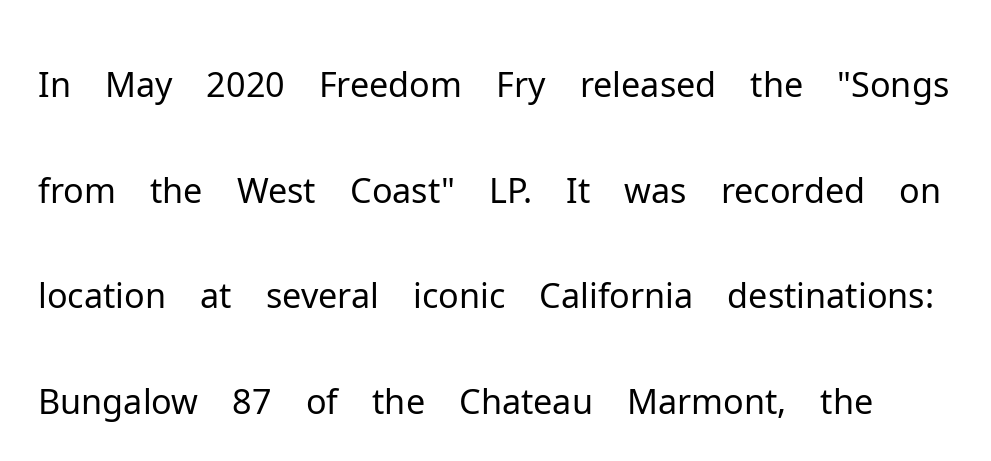
{"serif": "no", "italic": "no", "bold": "no", "weight": "light", "width": "normal", "stroke_contrast": "low", "x_height": "medium", "monospaced": "no", "underline": "no", "line_spacing": "normal", "line_spacing_ratio": 1.51, "letter_spacing": "normal", "letter_spacing_em": 0.0, "glyph_px": 70}
